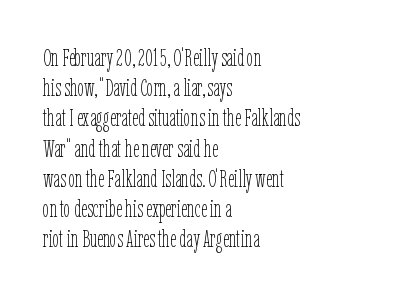
The weight would be labelled regular, book, light, or lighter still. Every stem runs plumb, perpendicular to the baseline. Descender tails drop into unmarked territory. One glance says typical: line gaps are just what's usual.
